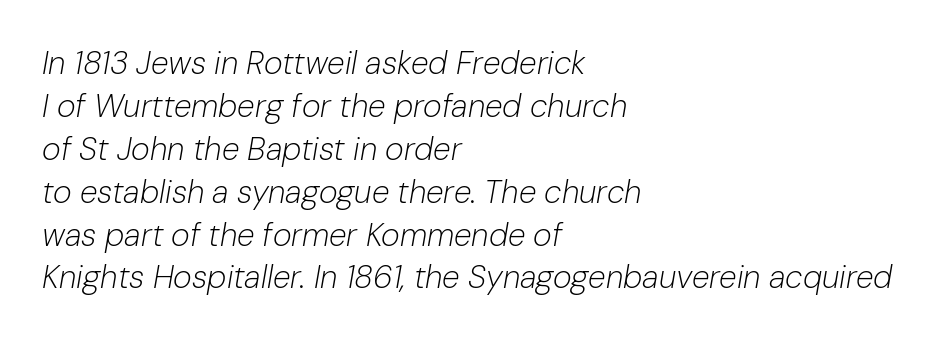
The image shows 32 px light type, italic (leaning right); set left-aligned, normal line spacing (1.34x), normal letter spacing, not underlined; low stroke contrast and a medium x-height.
